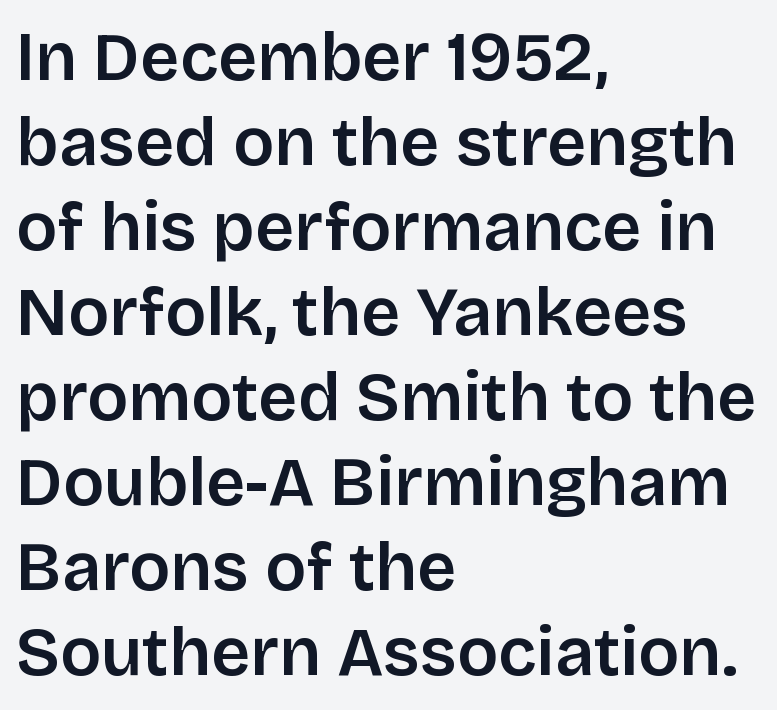
These lines carry some extra weight — a demibold, not a full bold. Descenders are the only things crossing below the line. The lines sit at an ordinary, default distance from one another. Students, note that the glyphs here touch the page at normal intervals. This is sans-serif lettering, the kind often seen on screens and signage.
